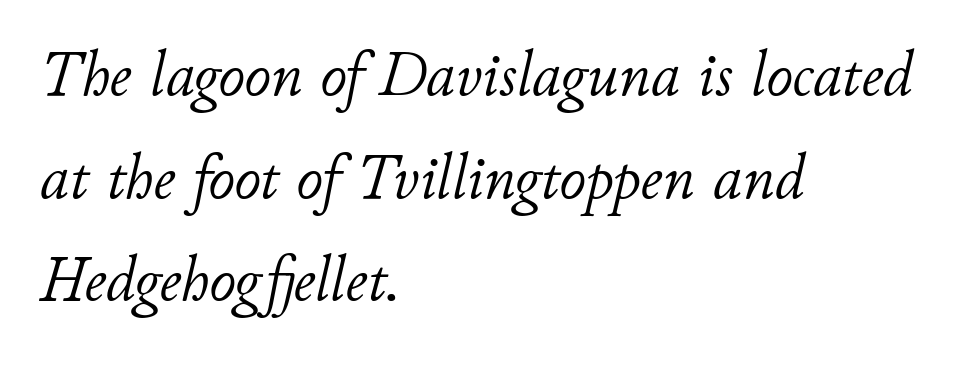
The passage shown stacks its lines at a standard gap. There's an unmistakable incline to the writing here. The rendering keeps characters at their native spacing. The letters advance in unequal steps, a hallmark of proportional type.
